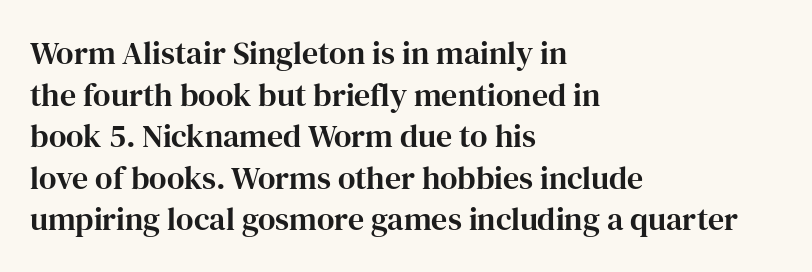
Q: Is the text italic (slanted)? A: No, it is upright.
Q: Is the typeface a serif or a sans-serif typeface? A: Serif.
Q: Is the text underlined? A: No.
Q: How is the paragraph aligned? A: Left-aligned.
Q: Is the spacing between letters normal or unusually wide? A: Normal.
Q: Is the spacing between lines tight, normal or loose? A: Normal.
Q: Width (condensed, normal, or wide)? A: Normal.
Q: Stroke contrast? A: High.
Q: x-height? A: Medium.
Q: Monospaced? A: No.
